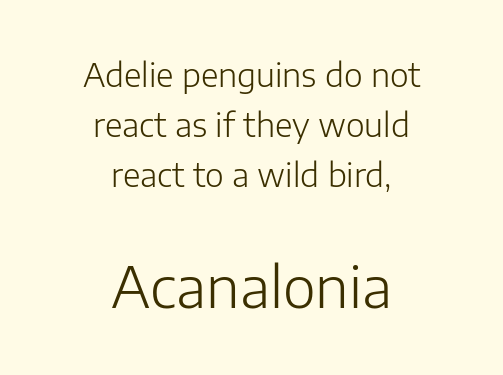
{"serif": "no", "italic": "no", "bold": "no", "weight": "light", "width": "normal", "stroke_contrast": "low", "x_height": "medium", "monospaced": "no", "underline": "no", "align": "center", "line_spacing": "normal", "line_spacing_ratio": 1.57, "letter_spacing": "normal", "letter_spacing_em": 0.0, "larger_block": "second", "size_ratio": 1.75, "glyph_px": 56}
